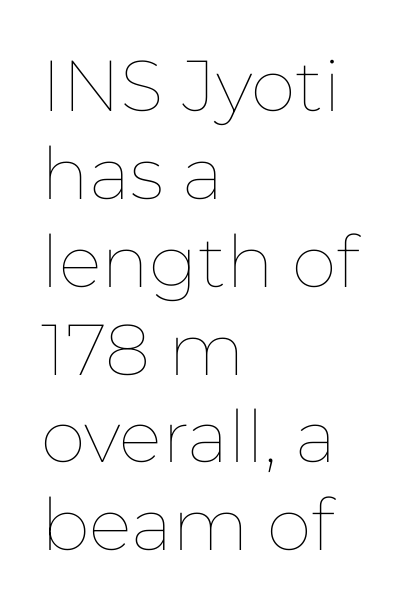
Words float on clear page, feet unadorned. Summary of weight: not heavy and not bold. The rendering keeps characters at their native spacing. The letters stand straight up with perfectly vertical stems. The face used here is proportionally spaced, like ordinary book or web type.
